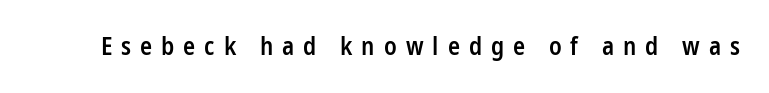
{"italic": "no", "bold": "semi", "underline": "no", "letter_spacing": "wide", "letter_spacing_em": 0.36, "glyph_px": 25}
